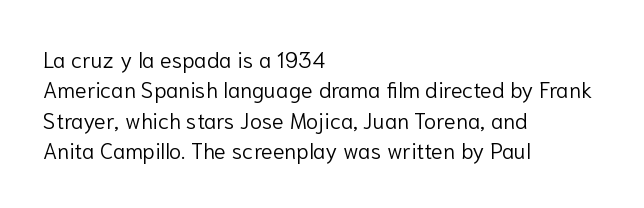
The image shows 22 px text type, upright; set left-aligned, normal line spacing (1.38x), normal letter spacing, not underlined.
